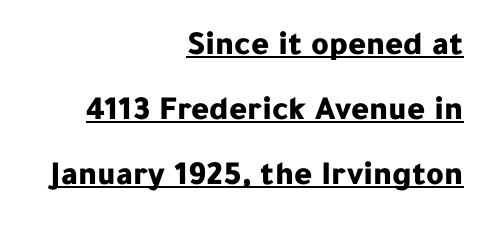
{"serif": "no", "italic": "no", "bold": "yes", "weight": "bold", "width": "normal", "stroke_contrast": "low", "x_height": "medium", "monospaced": "no", "underline": "yes", "align": "right", "line_spacing": "loose", "line_spacing_ratio": 1.91, "letter_spacing": "normal", "letter_spacing_em": 0.0, "glyph_px": 34}
